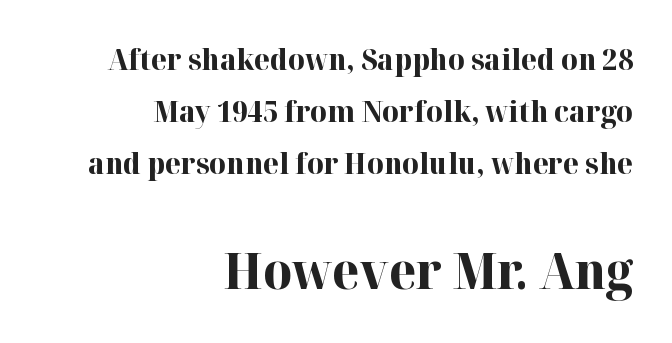
{"serif": "yes", "italic": "no", "bold": "yes", "weight": "bold", "width": "normal", "stroke_contrast": "high", "x_height": "medium", "monospaced": "no", "underline": "no", "align": "right", "line_spacing_ratio": 1.79, "letter_spacing": "normal", "letter_spacing_em": 0.0, "larger_block": "second", "size_ratio": 1.72, "glyph_px": 50}
